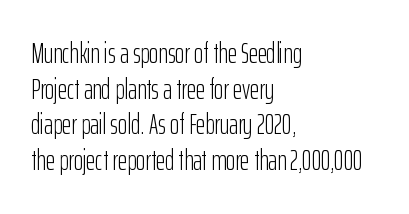
{"serif": "no", "italic": "no", "bold": "no", "weight": "light", "width": "condensed", "stroke_contrast": "low", "x_height": "medium", "monospaced": "no", "underline": "no", "align": "left", "line_spacing": "normal", "line_spacing_ratio": 1.27, "letter_spacing": "normal", "letter_spacing_em": 0.0, "glyph_px": 28}
